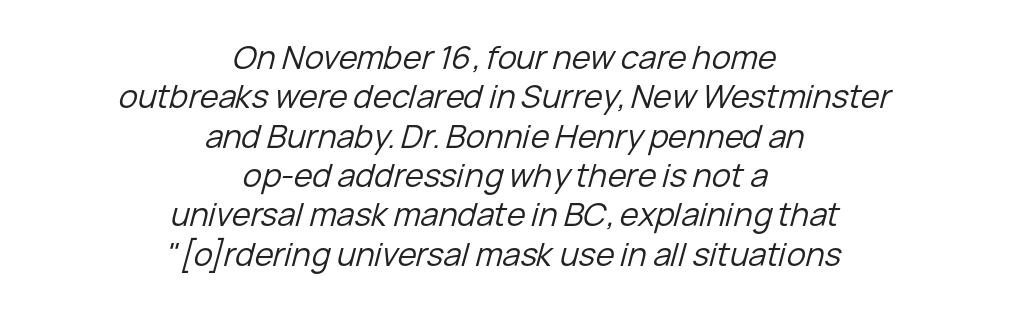
{"italic": "yes", "lean": "right", "slant_degrees": 15, "bold": "no", "weight": "regular", "width": "normal", "stroke_contrast": "low", "x_height": "medium", "monospaced": "no", "underline": "no", "align": "center", "line_spacing_ratio": 1.23, "letter_spacing": "normal", "letter_spacing_em": 0.0, "glyph_px": 32}
